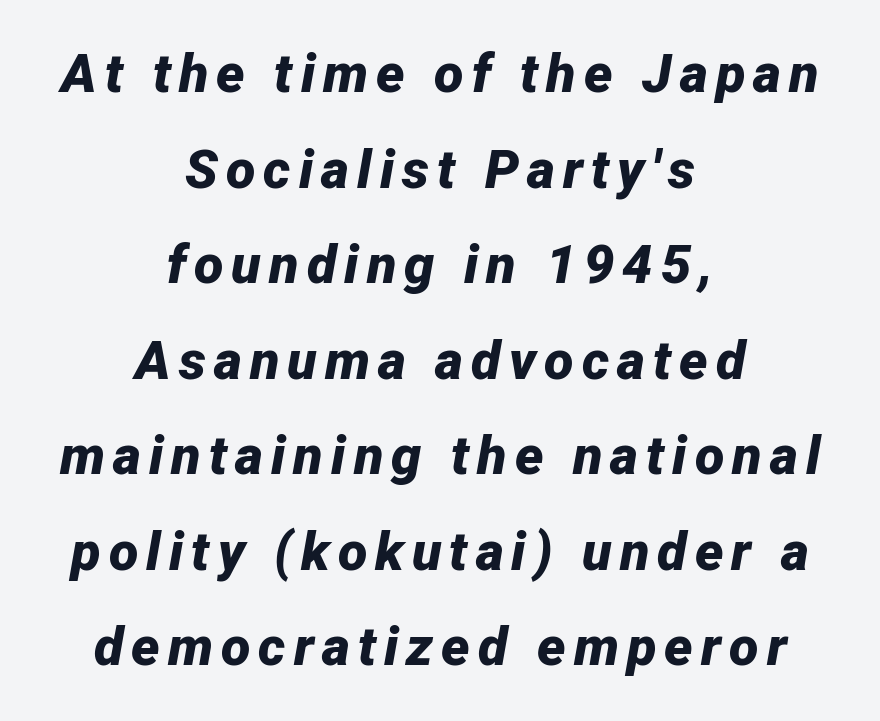
{"italic": "yes", "lean": "right", "slant_degrees": 12, "bold": "yes", "weight": "bold", "width": "normal", "stroke_contrast": "low", "x_height": "medium", "monospaced": "no", "underline": "no", "align": "center", "line_spacing_ratio": 1.77, "glyph_px": 54}
